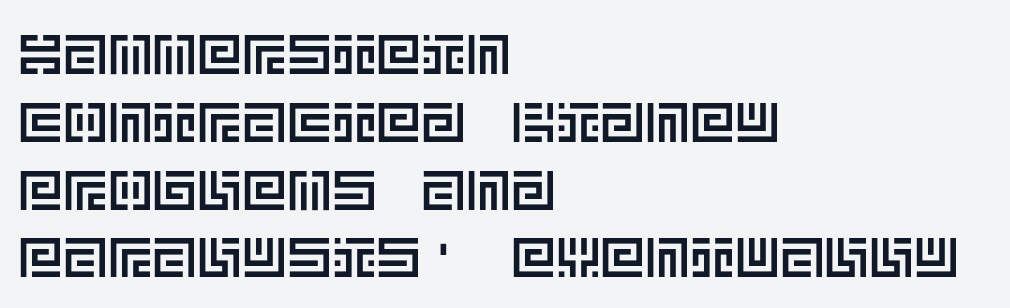
Q: Is the text italic (slanted)? A: No, it is upright.
Q: Is the text underlined? A: No.
Q: How is the paragraph aligned? A: Left-aligned.
Q: Is the spacing between letters normal or unusually wide? A: Normal.
Q: Width (condensed, normal, or wide)? A: Normal.
Q: x-height? A: Large.
